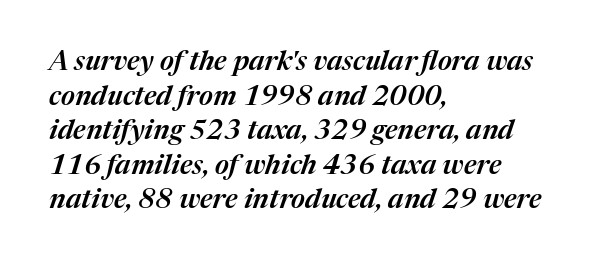
{"italic": "yes", "lean": "right", "slant_degrees": 17, "underline": "no", "align": "left", "line_spacing": "normal", "line_spacing_ratio": 1.28, "letter_spacing": "normal", "letter_spacing_em": 0.0, "glyph_px": 27}
